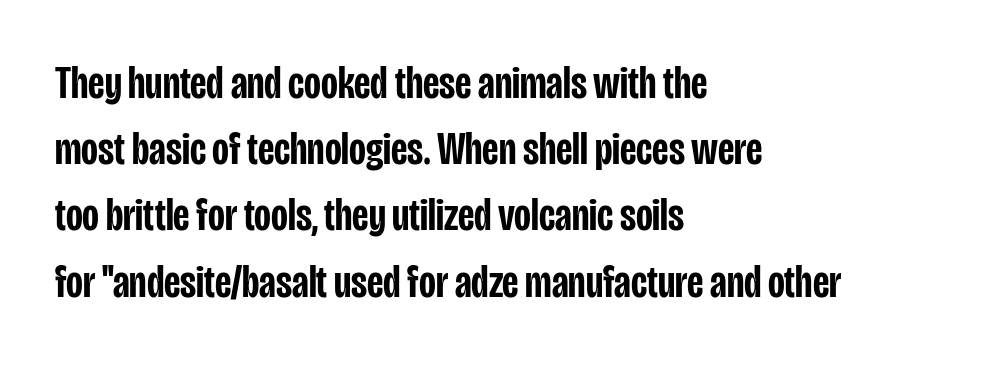
{"serif": "no", "italic": "no", "bold": "semi", "weight": "semibold", "width": "condensed", "stroke_contrast": "low", "x_height": "large", "monospaced": "no", "underline": "no", "align": "left", "line_spacing": "normal", "line_spacing_ratio": 1.44, "letter_spacing": "normal", "letter_spacing_em": 0.0, "glyph_px": 46}
